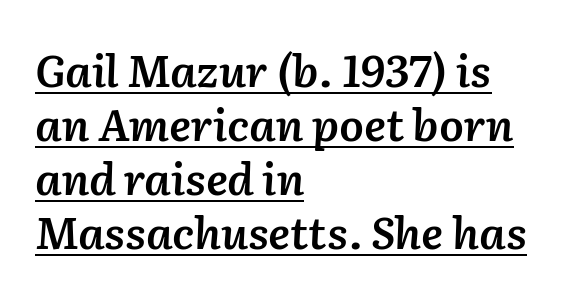
Q: Is the text bold? A: Semi-bold.
Q: Is the text italic (slanted)? A: Yes, it leans right by about 2 degrees.
Q: Is the text underlined? A: Yes.
Q: How is the paragraph aligned? A: Left-aligned.
Q: Is the spacing between letters normal or unusually wide? A: Normal.
Q: Width (condensed, normal, or wide)? A: Normal.
Q: Stroke contrast? A: Low.
Q: x-height? A: Medium.
Q: Monospaced? A: No.
